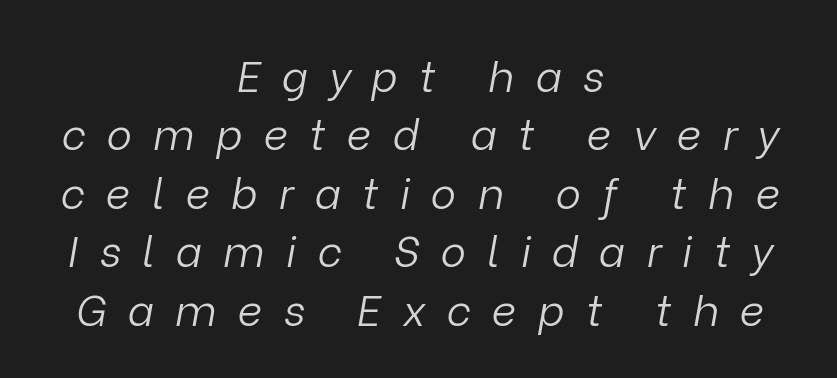
{"italic": "yes", "lean": "right", "slant_degrees": 9, "bold": "no", "weight": "light", "width": "normal", "stroke_contrast": "low", "x_height": "medium", "monospaced": "no", "underline": "no", "align": "center", "line_spacing": "normal", "line_spacing_ratio": 1.36, "letter_spacing": "wide", "letter_spacing_em": 0.49, "glyph_px": 43}
